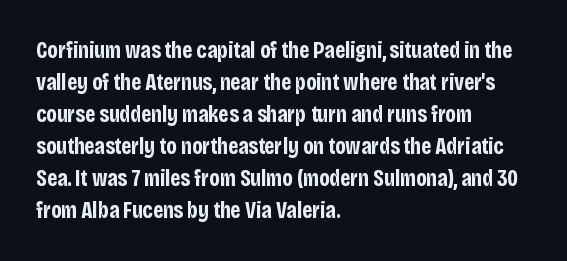
Compared with typical paragraphs, the rows here are spaced about the same. In terms of posture, this sample is upright. You'd pick this weight for a headline — it's a proper bold. Typeset ragged right — the left edge is the straight one.
